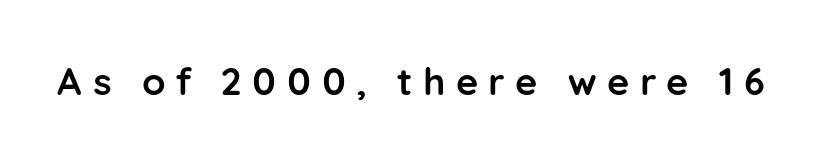
The image shows 38 px semibold sans-serif type, upright; set unusually wide letter spacing (+0.28 em), not underlined; low stroke contrast and a medium x-height.
